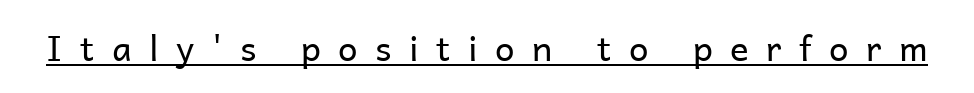
The image shows 35 px regular-weight sans-serif type, upright; set unusually wide letter spacing (+0.5 em), underlined; low stroke contrast and a medium x-height.
